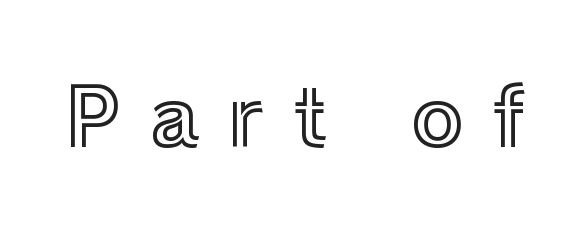
The image shows 80 px text type, upright; set unusually wide letter spacing (+0.36 em), not underlined; a medium x-height.
